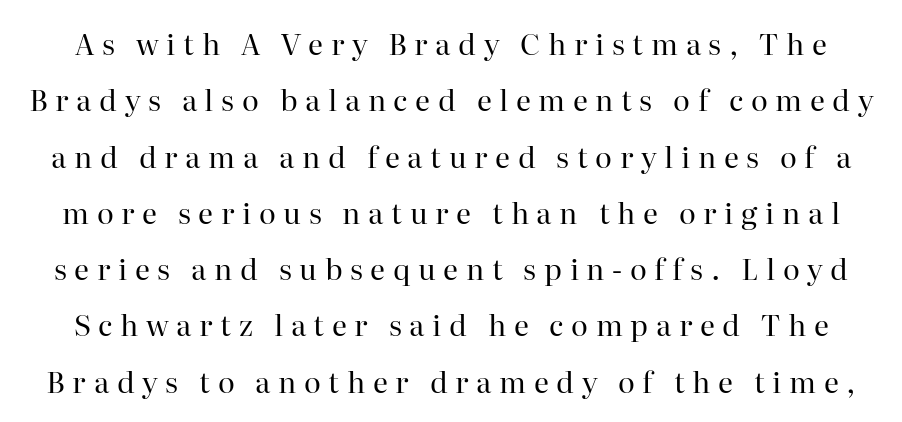
Q: Is the text bold? A: No.
Q: Is the text italic (slanted)? A: No, it is upright.
Q: Is the typeface a serif or a sans-serif typeface? A: Serif.
Q: Is the text underlined? A: No.
Q: Is the spacing between letters normal or unusually wide? A: Unusually wide.
Q: Is the spacing between lines tight, normal or loose? A: Loose.
Q: Width (condensed, normal, or wide)? A: Normal.
Q: Stroke contrast? A: High.
Q: x-height? A: Medium.
Q: Monospaced? A: No.
